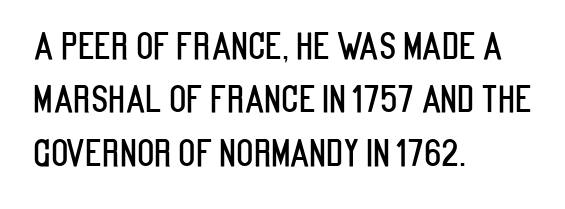
The image shows 36 px condensed sans-serif type, upright; set left-aligned, normal line spacing (1.48x), normal letter spacing, not underlined; low stroke contrast and a large x-height.
